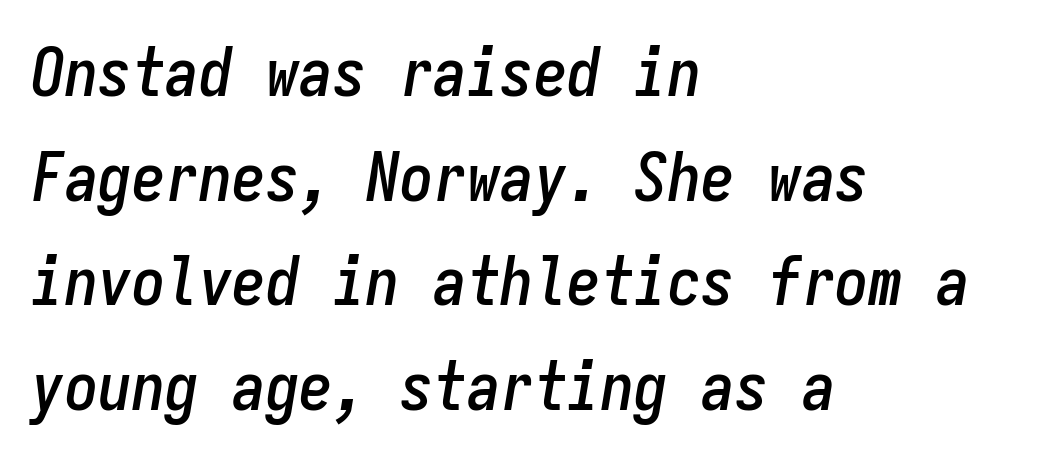
{"italic": "yes", "lean": "right", "slant_degrees": 9, "width": "condensed", "stroke_contrast": "low", "x_height": "medium", "monospaced": "yes", "underline": "no", "align": "left", "line_spacing": "normal", "line_spacing_ratio": 1.56, "letter_spacing": "normal", "letter_spacing_em": 0.0, "glyph_px": 67}
